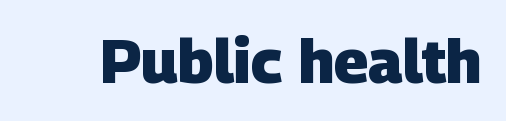
The face used here is a sans, in the tradition of grotesques and geometrics. This is heavy type, rendered in bold. Caption: standard tracking, unaltered. Proportional: the letters do not fall into vertical columns. This rendering features lettering with no underline.
